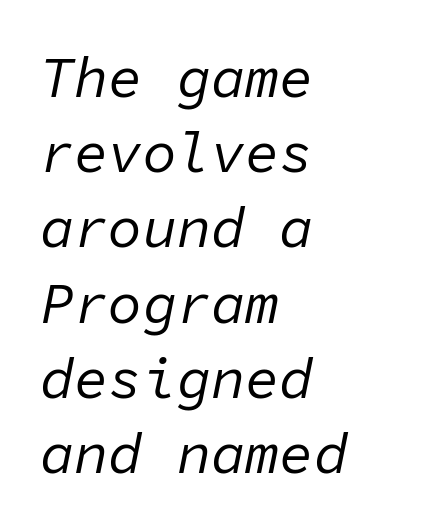
Q: Is the text bold? A: No.
Q: Is the text italic (slanted)? A: Yes, it leans right by about 11 degrees.
Q: Is the text underlined? A: No.
Q: How is the paragraph aligned? A: Left-aligned.
Q: Is the spacing between letters normal or unusually wide? A: Normal.
Q: Is the spacing between lines tight, normal or loose? A: Normal.
Q: Width (condensed, normal, or wide)? A: Normal.
Q: Stroke contrast? A: Low.
Q: x-height? A: Medium.
Q: Monospaced? A: Yes.
